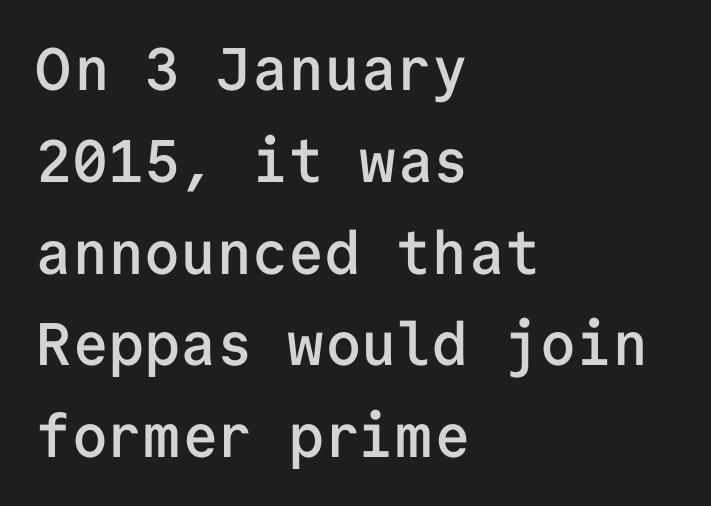
{"serif": "no", "italic": "no", "bold": "semi", "weight": "semibold", "width": "normal", "stroke_contrast": "low", "x_height": "medium", "monospaced": "yes", "underline": "no", "align": "left", "line_spacing": "normal", "line_spacing_ratio": 1.53, "letter_spacing": "normal", "letter_spacing_em": 0.0, "glyph_px": 60}
